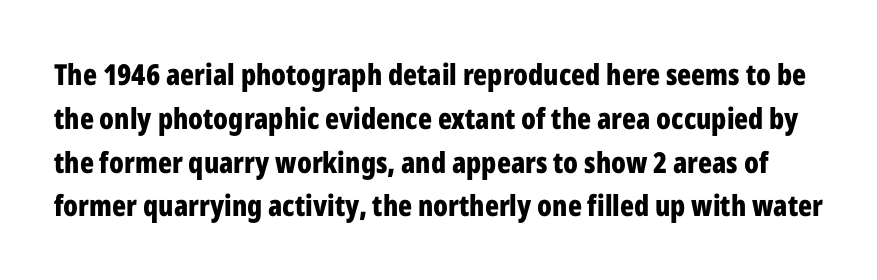
The image shows 29 px bold, condensed sans-serif type, upright; set normal line spacing (1.51x), normal letter spacing, not underlined; low stroke contrast and a medium x-height.
